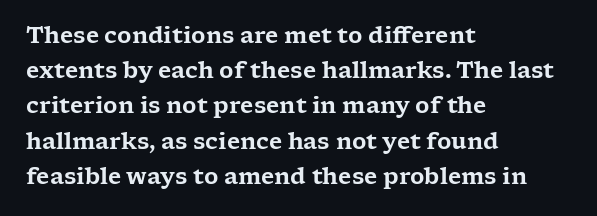
The face used here is rendered with its standard letterfit. A bare baseline throughout the passage. The compositor pushed each line to the left boundary. Regarding leading, the lines here are spaced in the standard way.
